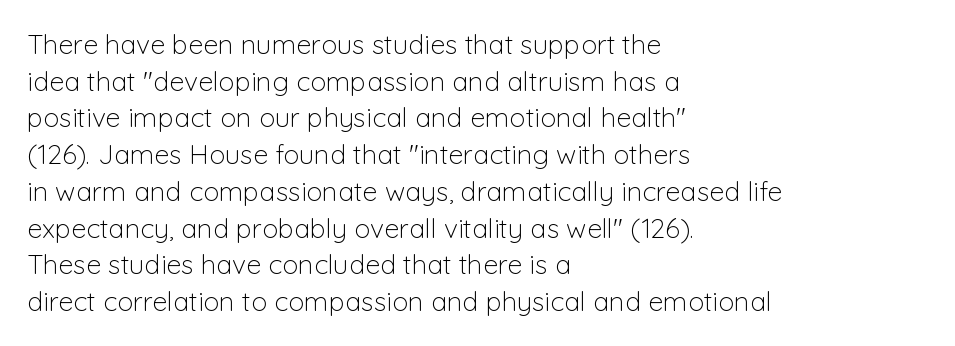
Q: Is the text bold? A: No.
Q: Is the text italic (slanted)? A: No, it is upright.
Q: Is the text underlined? A: No.
Q: How is the paragraph aligned? A: Left-aligned.
Q: Is the spacing between letters normal or unusually wide? A: Normal.
Q: Is the spacing between lines tight, normal or loose? A: Normal.
